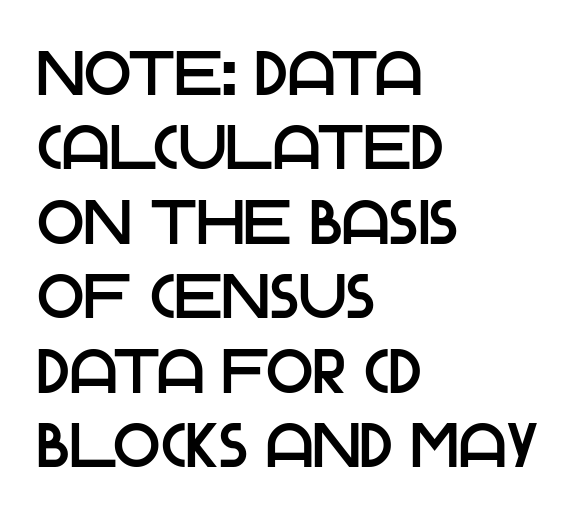
{"serif": "no", "italic": "no", "width": "normal", "stroke_contrast": "low", "x_height": "large", "monospaced": "no", "underline": "no", "align": "left", "line_spacing_ratio": 1.2, "letter_spacing": "normal", "letter_spacing_em": 0.0, "glyph_px": 62}
